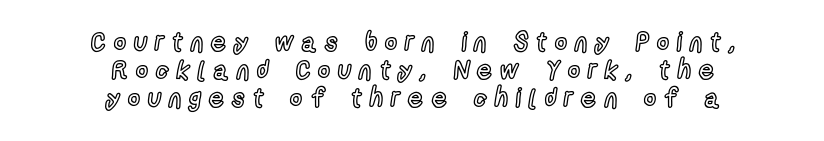
{"underline": "no", "align": "center", "line_spacing": "tight", "line_spacing_ratio": 1.07, "letter_spacing": "wide", "letter_spacing_em": 0.31, "glyph_px": 26}
